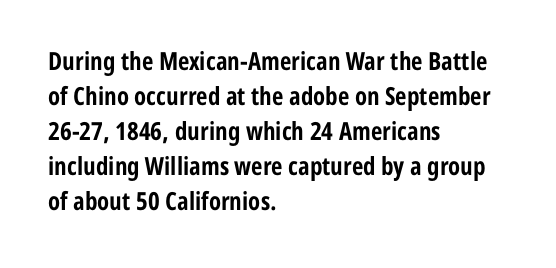
Q: Is the text bold? A: Yes.
Q: Is the text italic (slanted)? A: No, it is upright.
Q: Is the text underlined? A: No.
Q: How is the paragraph aligned? A: Left-aligned.
Q: Is the spacing between letters normal or unusually wide? A: Normal.
Q: Is the spacing between lines tight, normal or loose? A: Normal.
